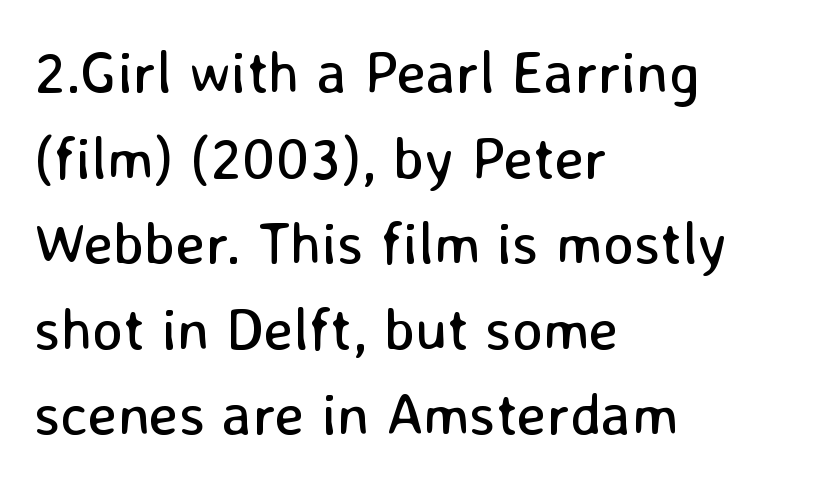
Q: Is the text bold? A: No.
Q: Is the text italic (slanted)? A: No, it is upright.
Q: Is the typeface a serif or a sans-serif typeface? A: Sans-serif.
Q: Is the text underlined? A: No.
Q: How is the paragraph aligned? A: Left-aligned.
Q: Is the spacing between letters normal or unusually wide? A: Normal.
Q: Is the spacing between lines tight, normal or loose? A: Normal.
Q: Width (condensed, normal, or wide)? A: Normal.
Q: Stroke contrast? A: Low.
Q: x-height? A: Medium.
Q: Monospaced? A: No.
